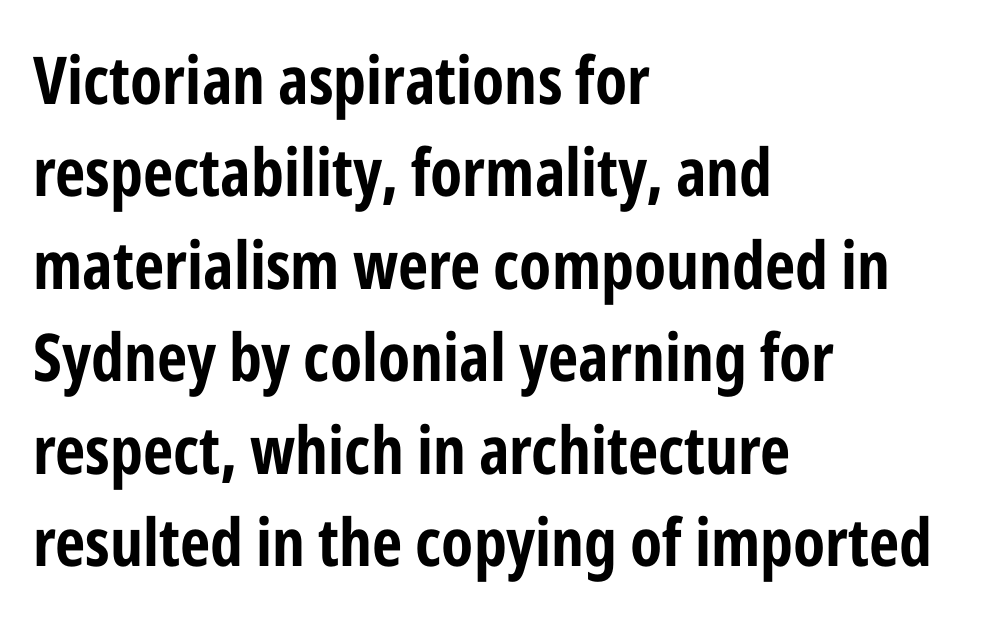
Q: Is the text bold? A: Yes.
Q: Is the text italic (slanted)? A: No, it is upright.
Q: Is the typeface a serif or a sans-serif typeface? A: Sans-serif.
Q: Is the text underlined? A: No.
Q: How is the paragraph aligned? A: Left-aligned.
Q: Is the spacing between letters normal or unusually wide? A: Normal.
Q: Is the spacing between lines tight, normal or loose? A: Normal.
Q: Width (condensed, normal, or wide)? A: Condensed.
Q: Stroke contrast? A: Low.
Q: x-height? A: Medium.
Q: Monospaced? A: No.
